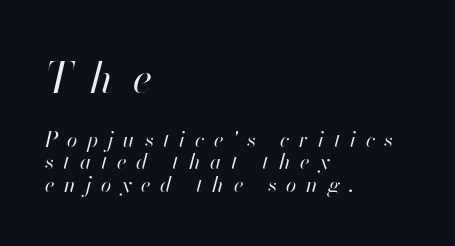
Q: Is the text bold? A: No.
Q: Is the text italic (slanted)? A: Yes, it leans right by about 13 degrees.
Q: Is the text underlined? A: No.
Q: How is the paragraph aligned? A: Left-aligned.
Q: Is the spacing between letters normal or unusually wide? A: Unusually wide.
Q: Is the spacing between lines tight, normal or loose? A: Tight.
Q: Which block of text is set in a larger size, the first (top) or the second (bottom)? A: The first (top) one.
Q: Width (condensed, normal, or wide)? A: Normal.
Q: Stroke contrast? A: High.
Q: x-height? A: Small.
Q: Monospaced? A: No.
